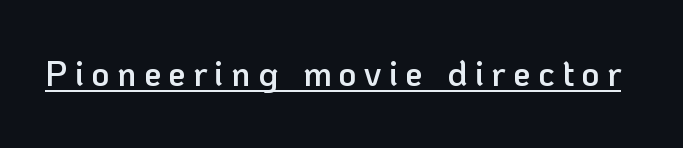
The image shows 35 px semibold sans-serif type, upright; set unusually wide letter spacing (+0.21 em), underlined; low stroke contrast and a medium x-height.
